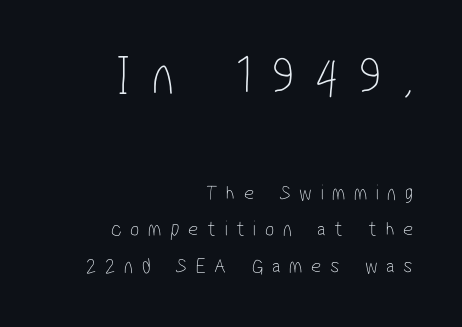
The image shows 54 px thin, condensed sans-serif type; set right-aligned, normal line spacing (1.66x), unusually wide letter spacing (+0.39 em), not underlined; the first (top) block is 2.45x larger; low stroke contrast and a medium x-height.
